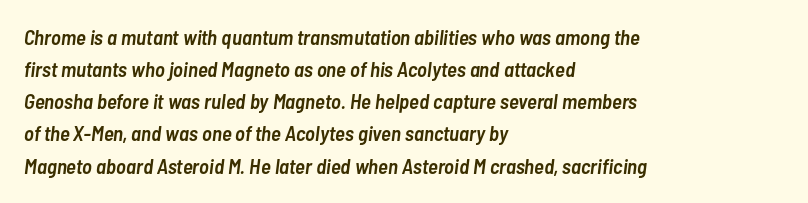
Q: Is the text bold? A: Semi-bold.
Q: Is the text italic (slanted)? A: Yes, it leans right by about 7 degrees.
Q: Is the text underlined? A: No.
Q: How is the paragraph aligned? A: Left-aligned.
Q: Is the spacing between letters normal or unusually wide? A: Normal.
Q: Is the spacing between lines tight, normal or loose? A: Normal.
